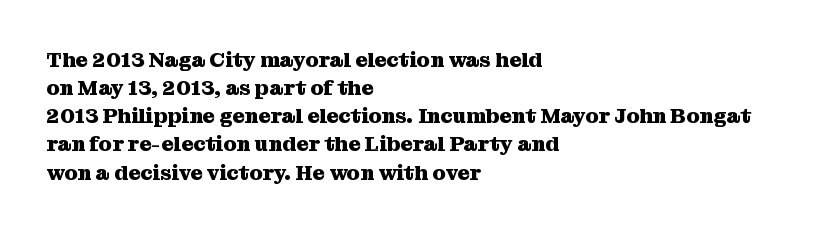
The image shows 21 px bold type, upright; set left-aligned, normal line spacing (1.34x), normal letter spacing, not underlined.
